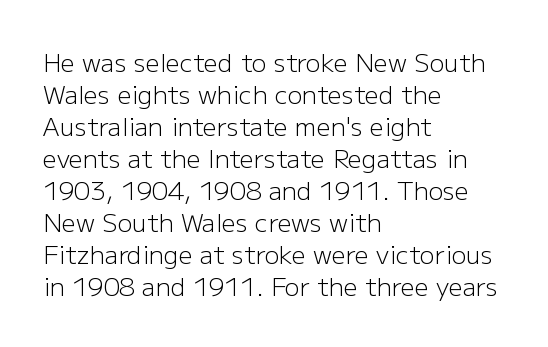
Q: Is the text bold? A: No.
Q: Is the text italic (slanted)? A: No, it is upright.
Q: Is the text underlined? A: No.
Q: How is the paragraph aligned? A: Left-aligned.
Q: Is the spacing between letters normal or unusually wide? A: Normal.
Q: Is the spacing between lines tight, normal or loose? A: Normal.
